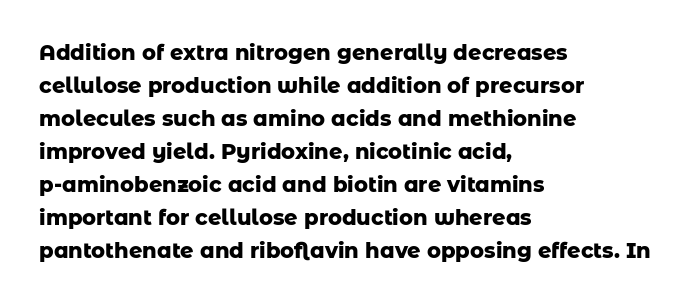
Q: Is the text bold? A: Yes.
Q: Is the text italic (slanted)? A: No, it is upright.
Q: Is the text underlined? A: No.
Q: How is the paragraph aligned? A: Left-aligned.
Q: Is the spacing between letters normal or unusually wide? A: Normal.
Q: Is the spacing between lines tight, normal or loose? A: Normal.
